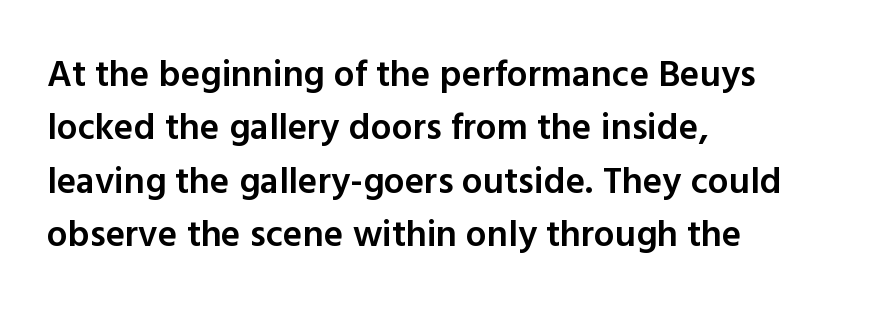
{"serif": "no", "italic": "no", "bold": "semi", "weight": "semibold", "width": "normal", "x_height": "medium", "monospaced": "no", "underline": "no", "align": "left", "line_spacing": "normal", "line_spacing_ratio": 1.44, "letter_spacing": "normal", "letter_spacing_em": 0.0, "glyph_px": 37}
